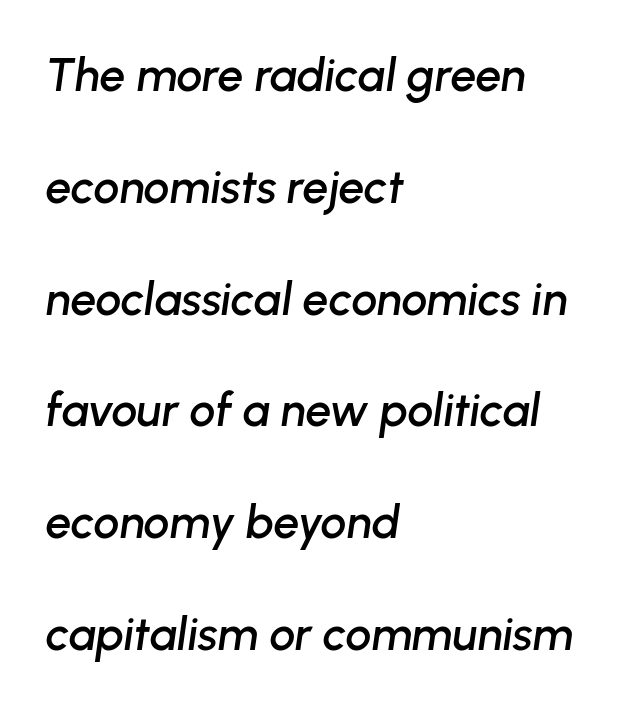
This sample is left-justified, so line endings fall wherever the words run out. Words float on clear page, feet unadorned. Widely set lines give the paragraph a tall, airy silhouette. Designer's note — italics engaged.
